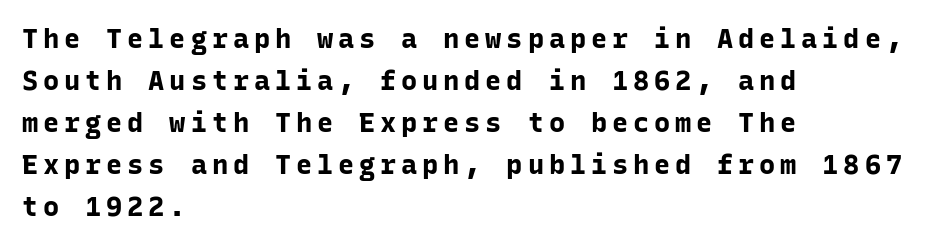
Regular leading. Is the block centered? No — it sits flush against the left margin. Does the lettering tilt? It doesn't — this is upright. The gap between lines stays unmarked. As a designer I'd log this as weight 700, bold.
